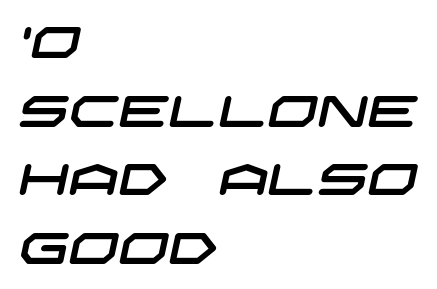
{"serif": "no", "width": "wide", "stroke_contrast": "low", "x_height": "large", "underline": "no", "align": "left", "line_spacing": "normal", "line_spacing_ratio": 1.56, "letter_spacing": "normal", "letter_spacing_em": 0.0, "glyph_px": 44}
